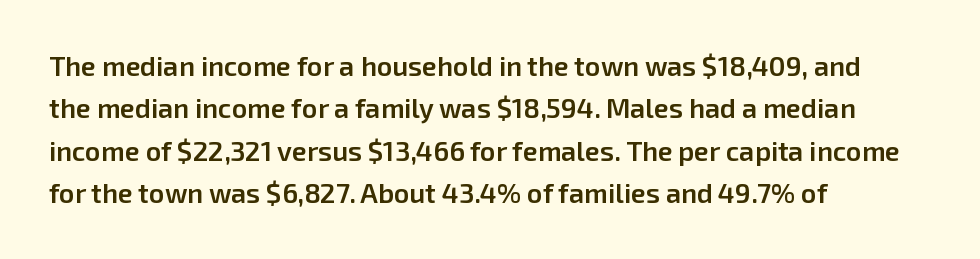
{"italic": "no", "bold": "semi", "underline": "no", "align": "left", "line_spacing": "normal", "line_spacing_ratio": 1.57, "letter_spacing": "normal", "letter_spacing_em": 0.0, "glyph_px": 27}
